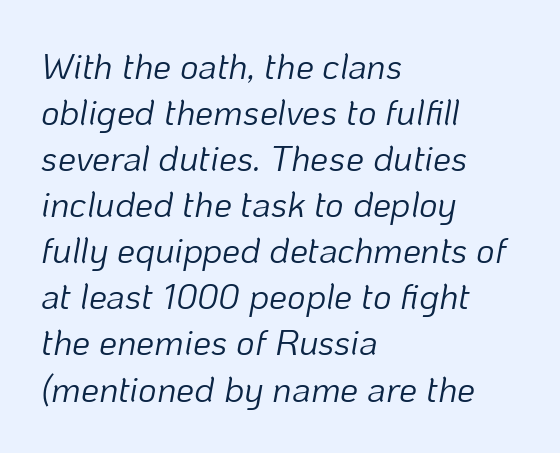
The image shows 36 px light type, italic (leaning right); set left-aligned, normal line spacing (1.28x), normal letter spacing, not underlined; low stroke contrast and a medium x-height.
